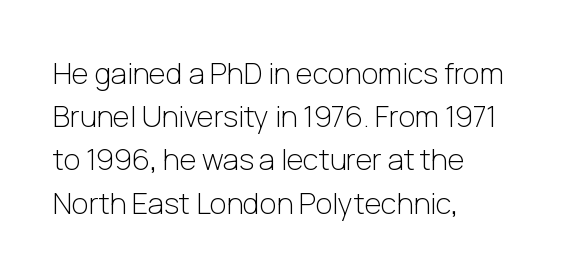
The image shows 29 px light sans-serif type, upright; set left-aligned, normal line spacing (1.49x), normal letter spacing, not underlined; low stroke contrast and a medium x-height.
